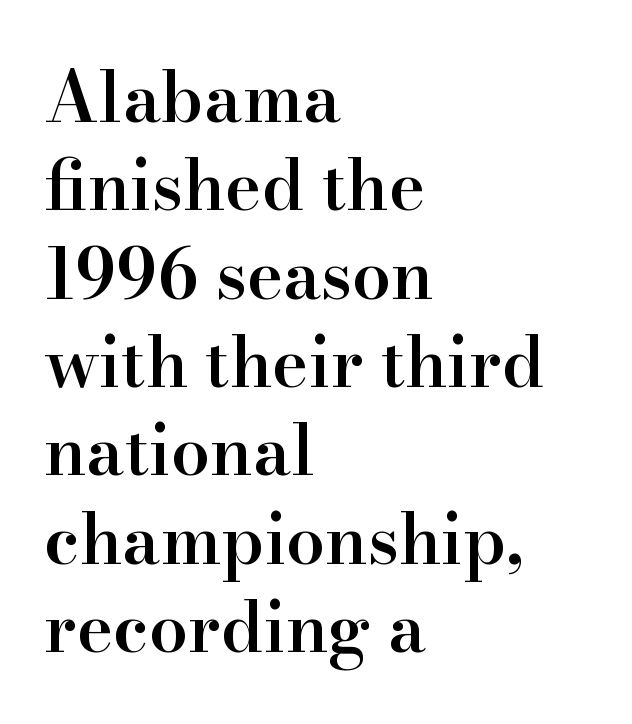
Q: Is the text bold? A: Semi-bold.
Q: Is the text italic (slanted)? A: No, it is upright.
Q: Is the typeface a serif or a sans-serif typeface? A: Serif.
Q: Is the text underlined? A: No.
Q: How is the paragraph aligned? A: Left-aligned.
Q: Is the spacing between letters normal or unusually wide? A: Normal.
Q: Is the spacing between lines tight, normal or loose? A: Normal.
Q: Width (condensed, normal, or wide)? A: Normal.
Q: Stroke contrast? A: High.
Q: x-height? A: Small.
Q: Monospaced? A: No.
